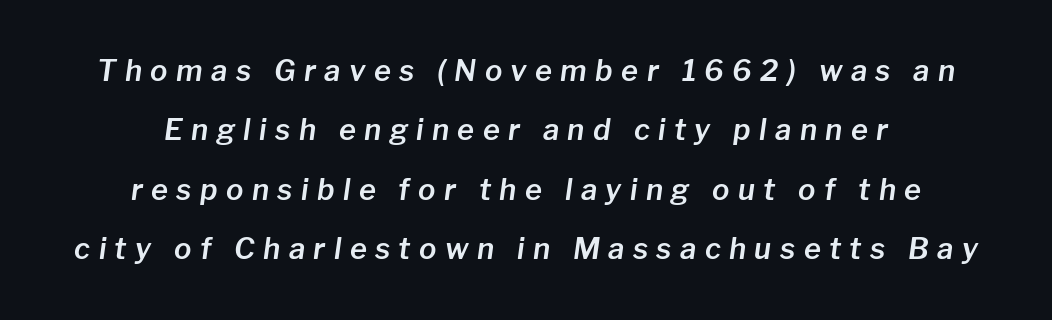
{"italic": "yes", "lean": "right", "slant_degrees": 8, "width": "normal", "stroke_contrast": "low", "x_height": "medium", "monospaced": "no", "underline": "no", "align": "center", "line_spacing": "loose", "line_spacing_ratio": 2.05, "letter_spacing": "wide", "letter_spacing_em": 0.29, "glyph_px": 29}
